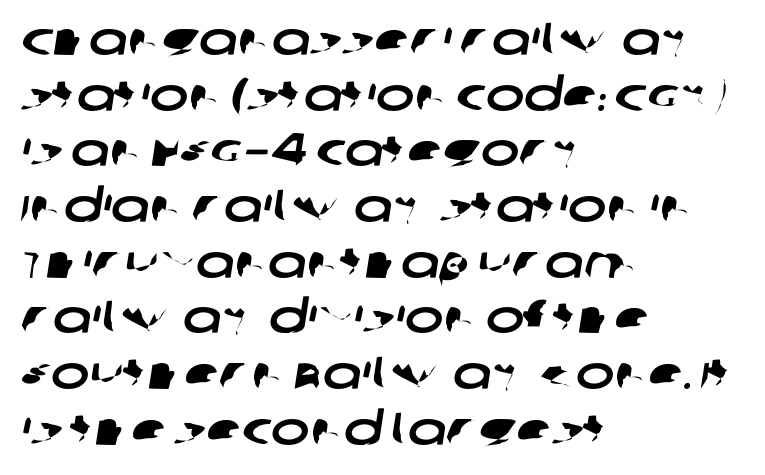
Spacing verdict: proportional, widths tailored to each character. These lines are set flush left with a ragged right edge. The rendering keeps characters at their native spacing. The zone under the glyphs is completely vacant. A typesetter would label this face a sans.
